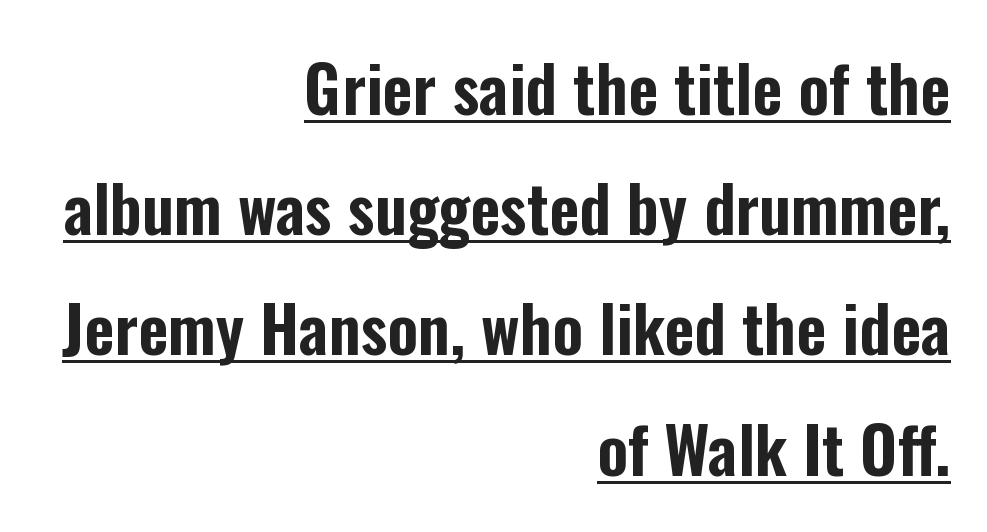
Q: Is the text italic (slanted)? A: No, it is upright.
Q: Is the typeface a serif or a sans-serif typeface? A: Sans-serif.
Q: Is the text underlined? A: Yes.
Q: How is the paragraph aligned? A: Right-aligned.
Q: Is the spacing between letters normal or unusually wide? A: Normal.
Q: Width (condensed, normal, or wide)? A: Condensed.
Q: Stroke contrast? A: Low.
Q: x-height? A: Medium.
Q: Monospaced? A: No.
